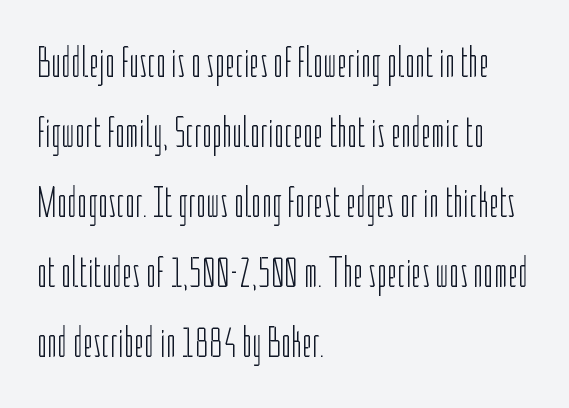
The image shows 44 px light, condensed sans-serif type, upright; set left-aligned, normal line spacing (1.59x), normal letter spacing, not underlined; low stroke contrast and a medium x-height.
